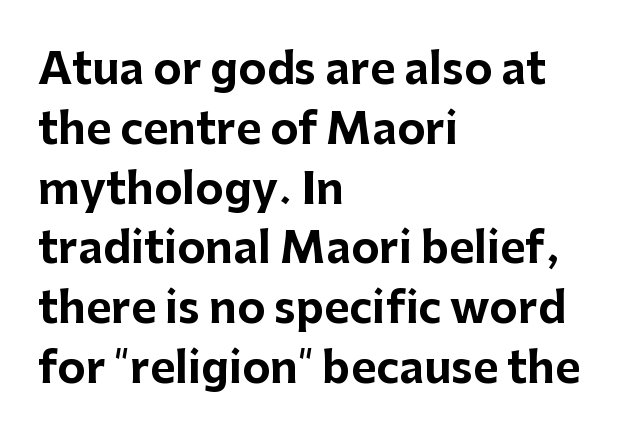
The image shows 43 px bold sans-serif type, upright; set left-aligned, normal line spacing (1.39x), normal letter spacing, not underlined; low stroke contrast and a medium x-height.
